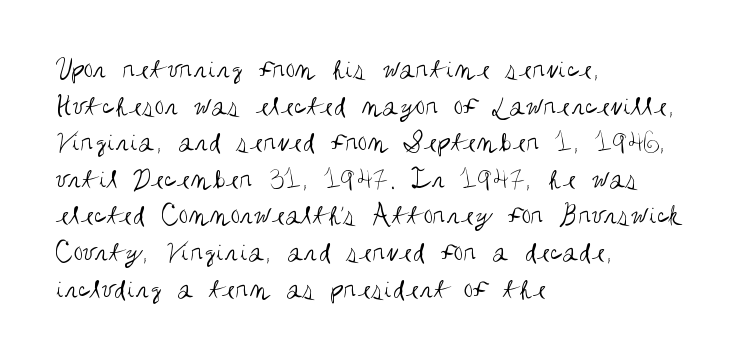
{"serif": "no", "bold": "no", "weight": "regular", "width": "condensed", "stroke_contrast": "medium", "x_height": "large", "monospaced": "no", "underline": "no", "align": "left", "line_spacing_ratio": 1.22, "letter_spacing": "normal", "letter_spacing_em": 0.0, "glyph_px": 30}
